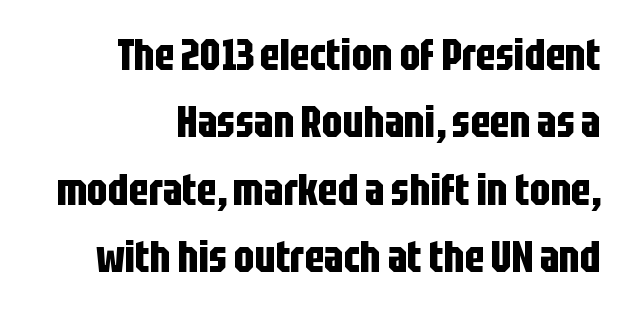
{"serif": "no", "italic": "no", "bold": "yes", "weight": "bold", "width": "condensed", "stroke_contrast": "low", "x_height": "large", "monospaced": "no", "underline": "no", "align": "right", "line_spacing": "normal", "line_spacing_ratio": 1.53, "letter_spacing": "normal", "letter_spacing_em": 0.0, "glyph_px": 44}
